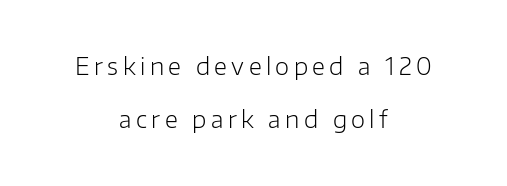
{"italic": "no", "bold": "no", "underline": "no", "align": "center", "line_spacing": "loose", "line_spacing_ratio": 2.32, "glyph_px": 23}
